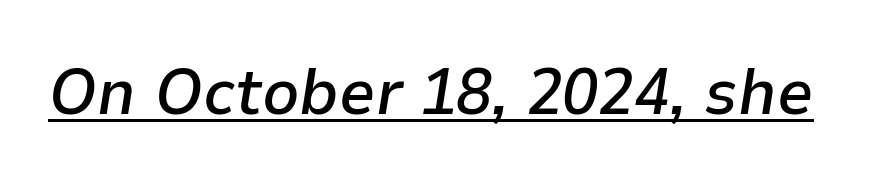
{"italic": "yes", "lean": "right", "slant_degrees": 9, "bold": "semi", "weight": "semibold", "width": "normal", "stroke_contrast": "low", "x_height": "medium", "monospaced": "no", "underline": "yes", "letter_spacing": "normal", "letter_spacing_em": 0.0, "glyph_px": 65}
